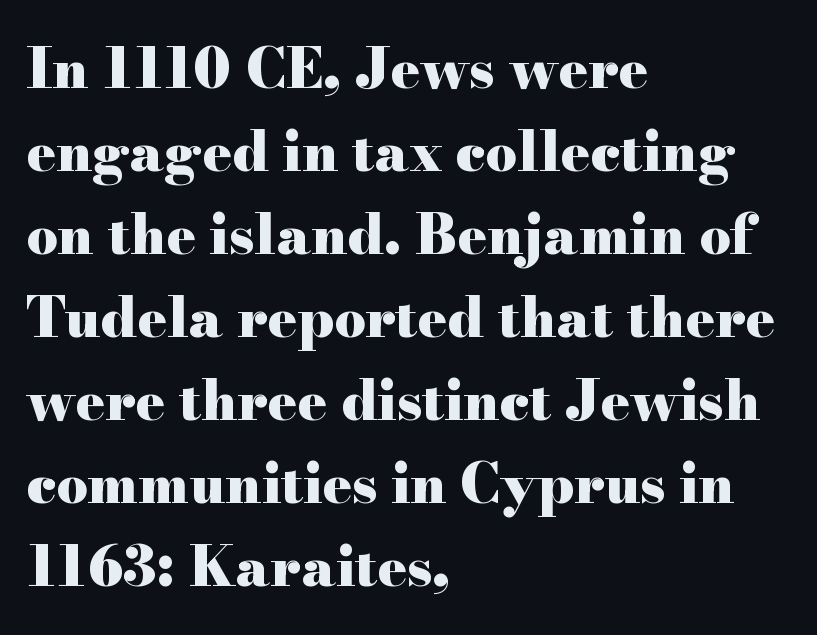
The image shows 55 px heavy, wide serif type, upright; set left-aligned, normal line spacing (1.51x), normal letter spacing, not underlined; high stroke contrast and a small x-height.
